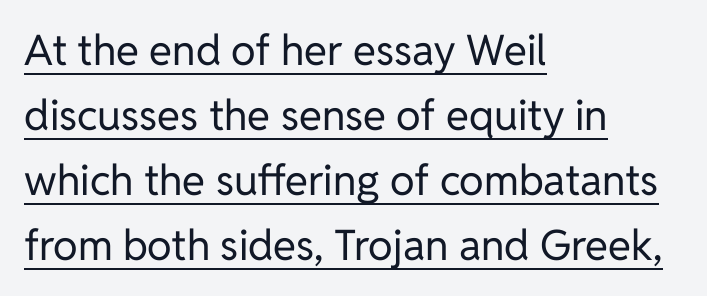
Q: Is the text bold? A: No.
Q: Is the text italic (slanted)? A: No, it is upright.
Q: Is the typeface a serif or a sans-serif typeface? A: Sans-serif.
Q: Is the text underlined? A: Yes.
Q: How is the paragraph aligned? A: Left-aligned.
Q: Is the spacing between letters normal or unusually wide? A: Normal.
Q: Is the spacing between lines tight, normal or loose? A: Normal.
Q: Width (condensed, normal, or wide)? A: Normal.
Q: Stroke contrast? A: Low.
Q: x-height? A: Medium.
Q: Monospaced? A: No.
